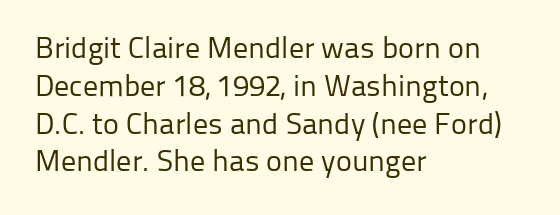
Q: Is the text bold? A: No.
Q: Is the text italic (slanted)? A: No, it is upright.
Q: Is the typeface a serif or a sans-serif typeface? A: Sans-serif.
Q: Is the text underlined? A: No.
Q: How is the paragraph aligned? A: Left-aligned.
Q: Is the spacing between letters normal or unusually wide? A: Normal.
Q: Is the spacing between lines tight, normal or loose? A: Normal.
Q: Width (condensed, normal, or wide)? A: Normal.
Q: Stroke contrast? A: Low.
Q: x-height? A: Medium.
Q: Monospaced? A: No.
